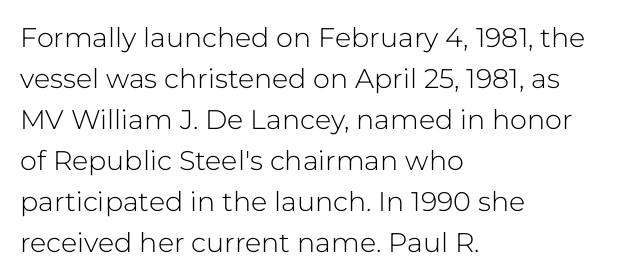
The image shows 27 px text type, upright; set left-aligned, normal line spacing (1.52x), normal letter spacing, not underlined.
